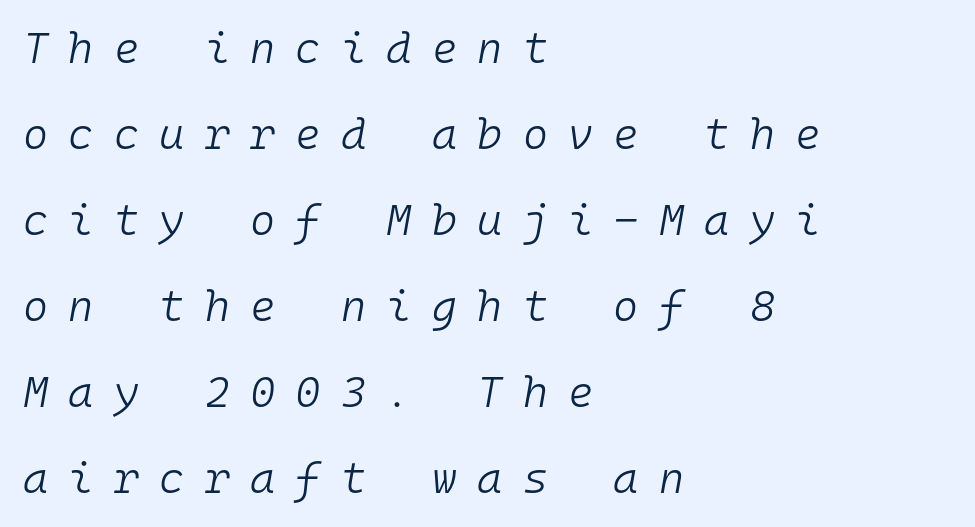
Q: Is the text bold? A: No.
Q: Is the text italic (slanted)? A: Yes, it leans right by about 10 degrees.
Q: Is the text underlined? A: No.
Q: How is the paragraph aligned? A: Left-aligned.
Q: Is the spacing between letters normal or unusually wide? A: Unusually wide.
Q: Is the spacing between lines tight, normal or loose? A: Loose.
Q: Width (condensed, normal, or wide)? A: Normal.
Q: Stroke contrast? A: Low.
Q: x-height? A: Medium.
Q: Monospaced? A: Yes.
